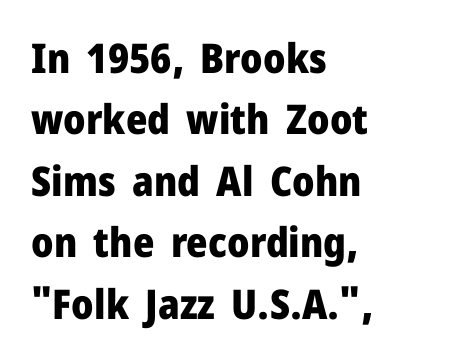
In terms of posture, this sample is upright. Look at the tracking — it's just the regular setting, nothing added. Compared with an ordinary text face, these strokes are far heavier — a full bold. The glyphs in this specimen are sans serif. You could not count columns in this text — the font is proportionally spaced. Anything drawn beneath the words? Only blank space.
